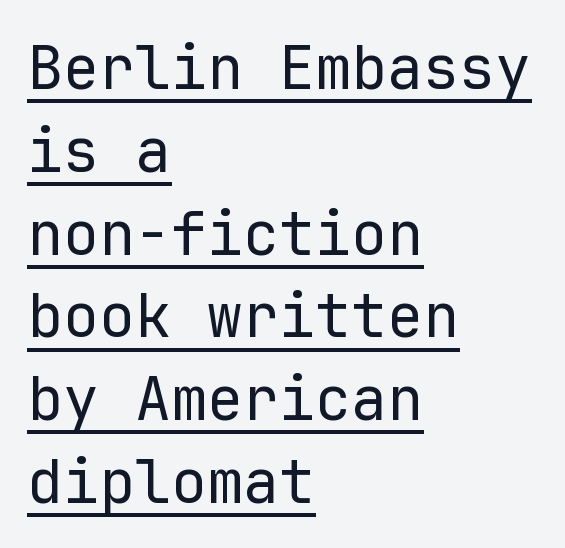
Does the leading feel generous? No, just average. A sans-serif font was chosen for this passage. Looks like terminal output: every glyph gets an equal slot. Typeset ragged right — the left edge is the straight one.
